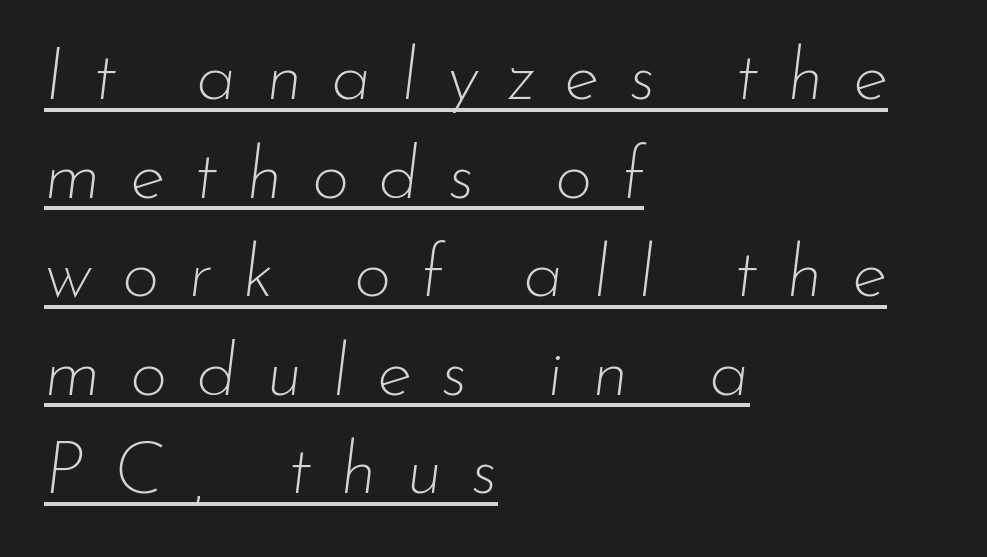
The image shows 73 px thin type, italic (leaning right); set left-aligned, normal line spacing (1.35x), unusually wide letter spacing (+0.4 em), underlined; low stroke contrast and a small x-height.
